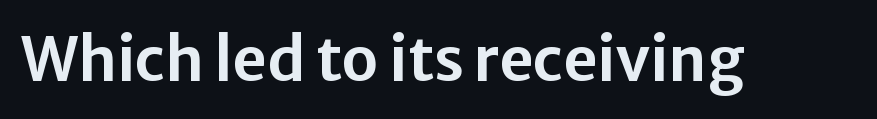
Q: Is the text italic (slanted)? A: No, it is upright.
Q: Is the typeface a serif or a sans-serif typeface? A: Sans-serif.
Q: Is the text underlined? A: No.
Q: Is the spacing between letters normal or unusually wide? A: Normal.
Q: Width (condensed, normal, or wide)? A: Normal.
Q: Stroke contrast? A: Low.
Q: x-height? A: Medium.
Q: Monospaced? A: No.
